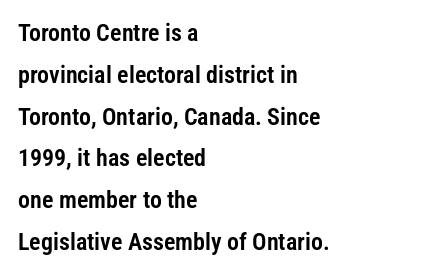
Q: Is the text italic (slanted)? A: No, it is upright.
Q: Is the text underlined? A: No.
Q: How is the paragraph aligned? A: Left-aligned.
Q: Is the spacing between letters normal or unusually wide? A: Normal.
